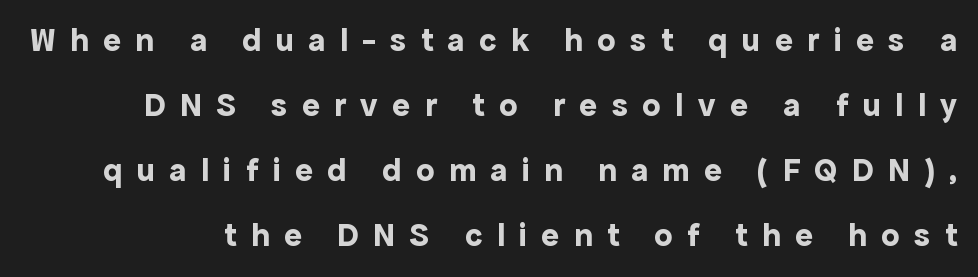
The image shows 33 px bold sans-serif type, upright; set loose line spacing (1.97x), unusually wide letter spacing (+0.44 em), not underlined; a medium x-height.
